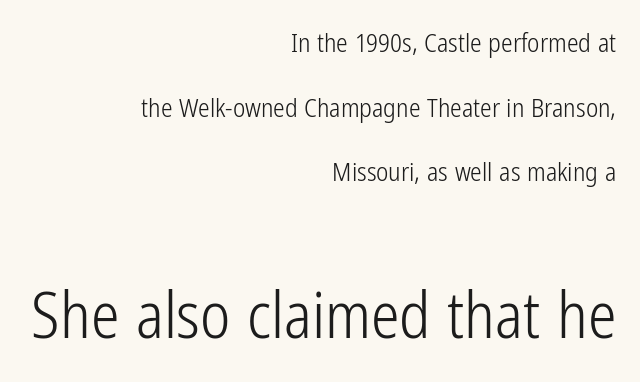
{"serif": "no", "italic": "no", "bold": "no", "weight": "light", "width": "condensed", "stroke_contrast": "low", "x_height": "medium", "monospaced": "no", "underline": "no", "align": "right", "line_spacing": "loose", "line_spacing_ratio": 2.49, "letter_spacing": "normal", "letter_spacing_em": 0.0, "larger_block": "second", "size_ratio": 2.46, "glyph_px": 64}
